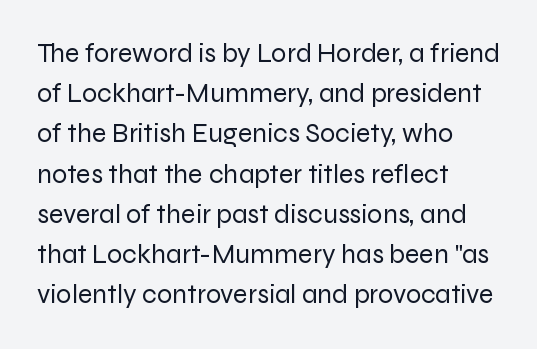
Q: Is the text bold? A: No.
Q: Is the text italic (slanted)? A: No, it is upright.
Q: Is the text underlined? A: No.
Q: How is the paragraph aligned? A: Left-aligned.
Q: Is the spacing between letters normal or unusually wide? A: Normal.
Q: Is the spacing between lines tight, normal or loose? A: Normal.
